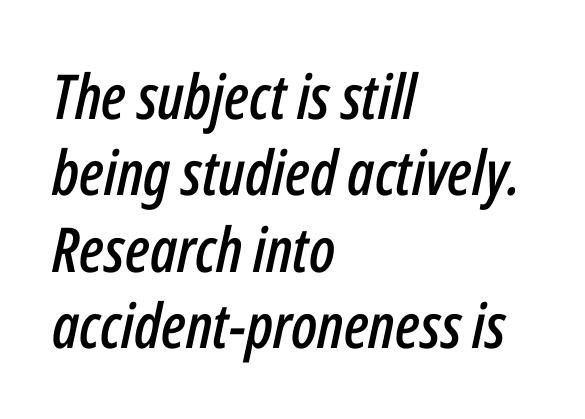
Q: Is the text italic (slanted)? A: Yes, it leans right by about 12 degrees.
Q: Is the text underlined? A: No.
Q: How is the paragraph aligned? A: Left-aligned.
Q: Is the spacing between letters normal or unusually wide? A: Normal.
Q: Width (condensed, normal, or wide)? A: Condensed.
Q: Stroke contrast? A: Low.
Q: x-height? A: Medium.
Q: Monospaced? A: No.
